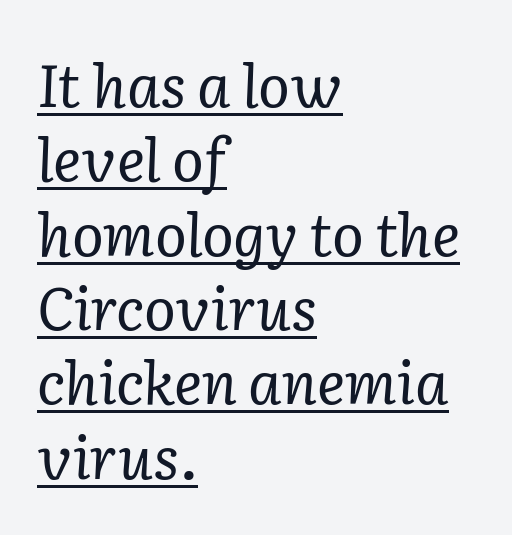
Think standard paragraph weight, or any step lighter than that. There's an unmistakable incline to the writing here. Compared with typical paragraphs, the rows here are spaced about the same. The face used here is seriffed, in the tradition of book romans. Is this a fixed-width face? No — the glyphs have proportional, varying widths.
